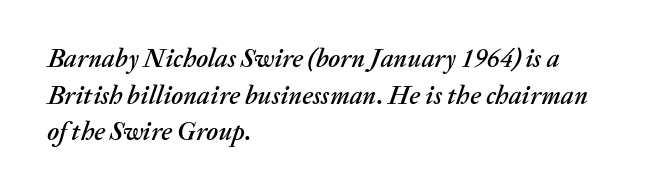
Successive baselines arrive at the customary interval. No extra tracking has been applied to these lines. There's an unmistakable incline to the writing here. Alignment: flush left. Has an underline been added? It has not.
